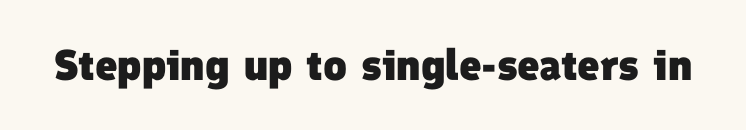
The image shows 43 px heavy sans-serif type; set normal letter spacing, not underlined; low stroke contrast and a medium x-height.
